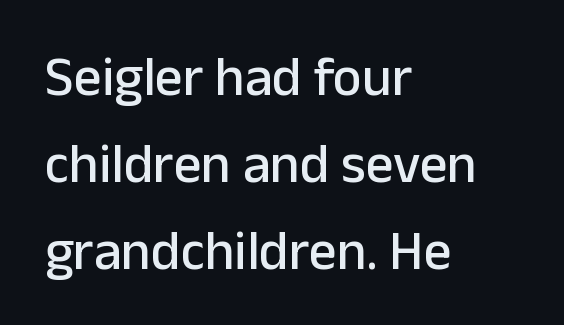
Q: Is the text italic (slanted)? A: No, it is upright.
Q: Is the typeface a serif or a sans-serif typeface? A: Sans-serif.
Q: Is the text underlined? A: No.
Q: How is the paragraph aligned? A: Left-aligned.
Q: Is the spacing between letters normal or unusually wide? A: Normal.
Q: Is the spacing between lines tight, normal or loose? A: Normal.
Q: Width (condensed, normal, or wide)? A: Normal.
Q: Stroke contrast? A: Low.
Q: x-height? A: Medium.
Q: Monospaced? A: No.
